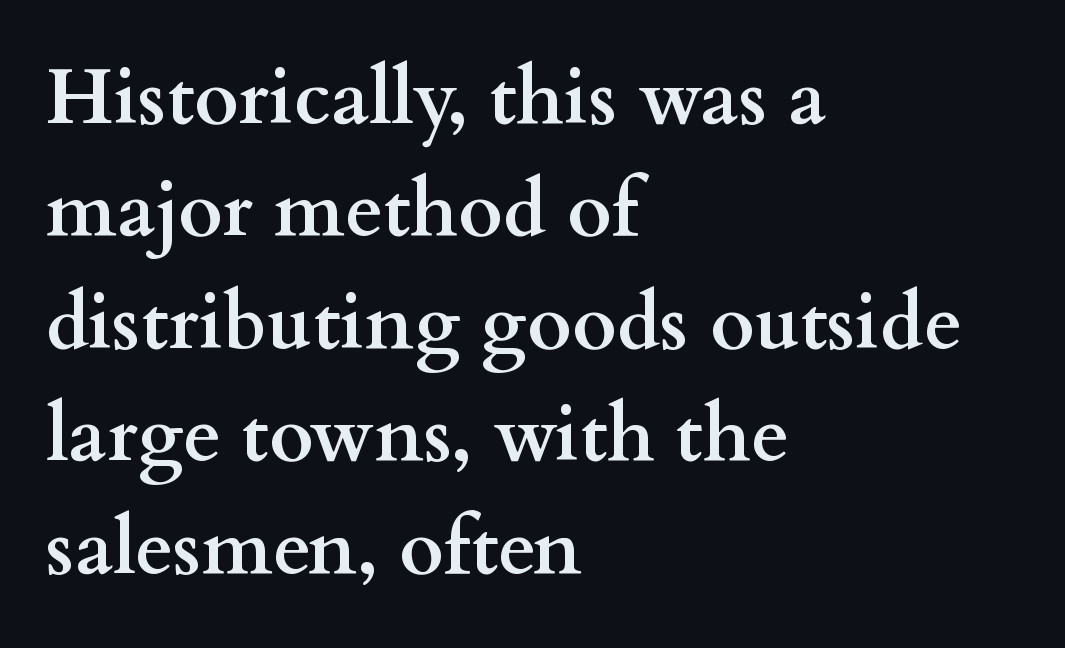
Clear beneath every line of the passage. Varying glyph widths throughout — classic text-font behaviour. Teacher's note: observe the even left margin — that is flush-left alignment. As a designer I'd log this as weight 700, bold. Here the glyphs are tracked normally, forming tight word shapes.
